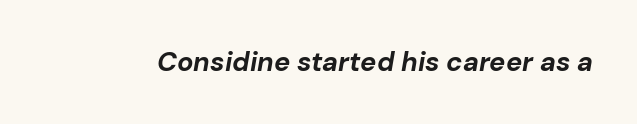
The image shows 27 px bold type, italic (leaning right); set normal letter spacing, not underlined.
